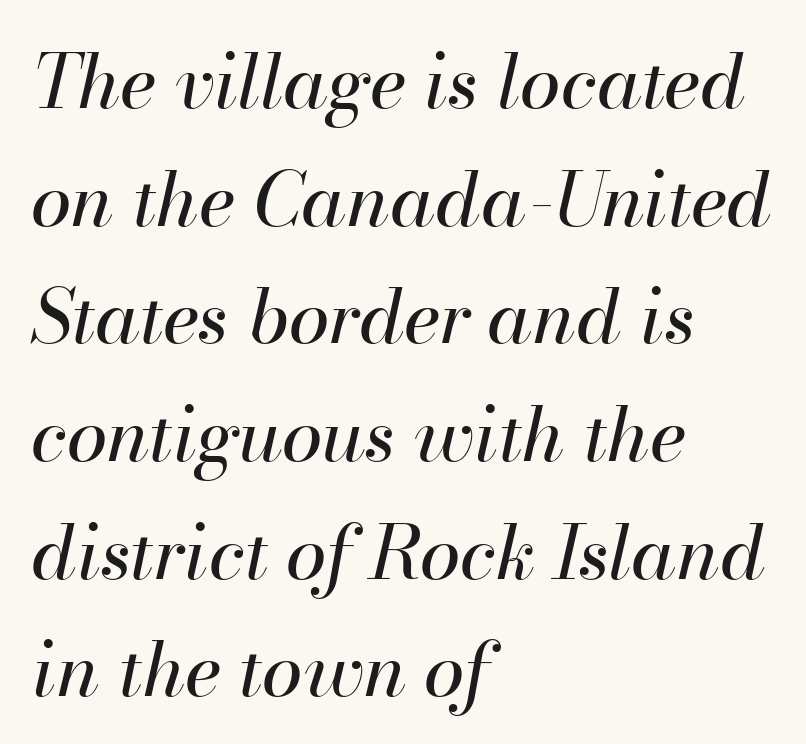
Q: Is the text bold? A: No.
Q: Is the text italic (slanted)? A: Yes, it leans right by about 13 degrees.
Q: Is the text underlined? A: No.
Q: How is the paragraph aligned? A: Left-aligned.
Q: Is the spacing between letters normal or unusually wide? A: Normal.
Q: Is the spacing between lines tight, normal or loose? A: Normal.
Q: Width (condensed, normal, or wide)? A: Normal.
Q: Stroke contrast? A: High.
Q: x-height? A: Small.
Q: Monospaced? A: No.
